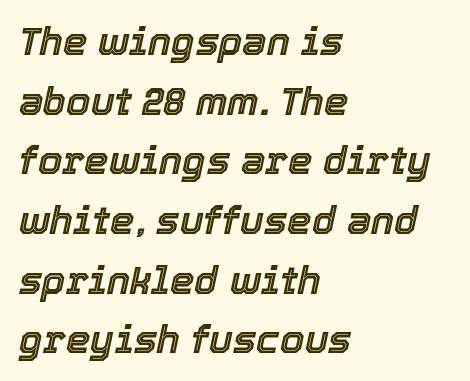
Quick note: italic. Whoever set this chose a conventional vertical rhythm. A typesetter would call this proportional, since set widths differ per character. Compared with typical body copy, the letter spacing here is the same. Glance below the letters and you will spot only blank space. Line starts are locked; line ends wander.
